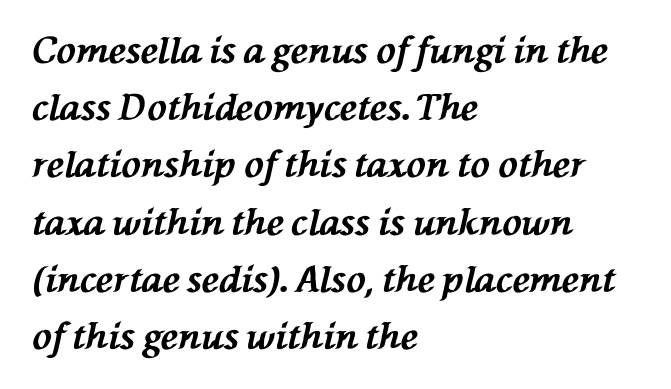
The image shows 36 px bold type, italic (leaning left); set left-aligned, normal line spacing (1.59x), normal letter spacing, not underlined; medium stroke contrast and a medium x-height.
